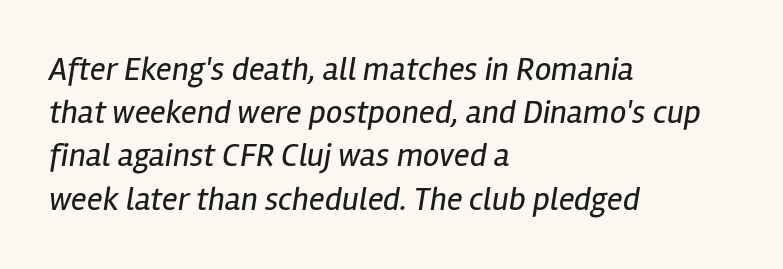
The image shows 33 px regular-weight, condensed type, italic (leaning right); set left-aligned, normal line spacing (1.31x), normal letter spacing, not underlined; low stroke contrast and a medium x-height.
